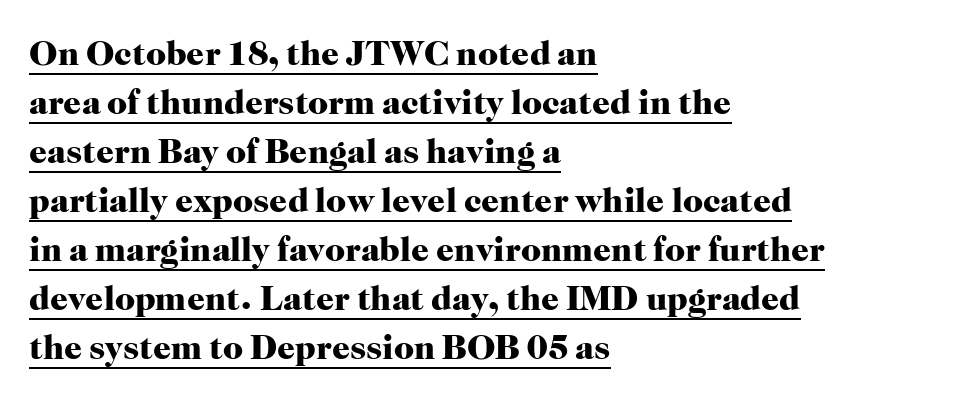
Q: Is the text bold? A: Yes.
Q: Is the text italic (slanted)? A: No, it is upright.
Q: Is the typeface a serif or a sans-serif typeface? A: Serif.
Q: Is the text underlined? A: Yes.
Q: How is the paragraph aligned? A: Left-aligned.
Q: Is the spacing between letters normal or unusually wide? A: Normal.
Q: Is the spacing between lines tight, normal or loose? A: Normal.
Q: Width (condensed, normal, or wide)? A: Normal.
Q: Stroke contrast? A: High.
Q: x-height? A: Medium.
Q: Monospaced? A: No.
